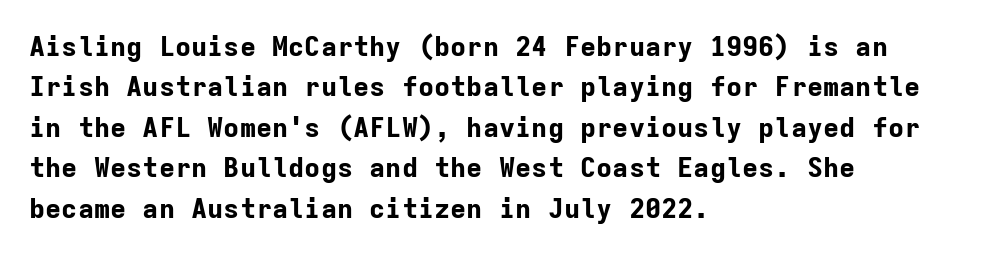
The image shows 27 px bold type, upright; set left-aligned, normal line spacing (1.5x), normal letter spacing, not underlined.
